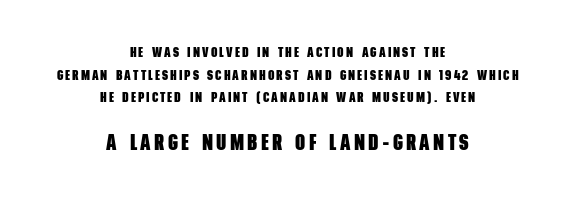
Whoever set this made the second block the dominant, larger element. Descenders hang freely into open space. This is heavy type, rendered in bold. The lines sit at an ordinary, default distance from one another. Layout note: lines centered.
